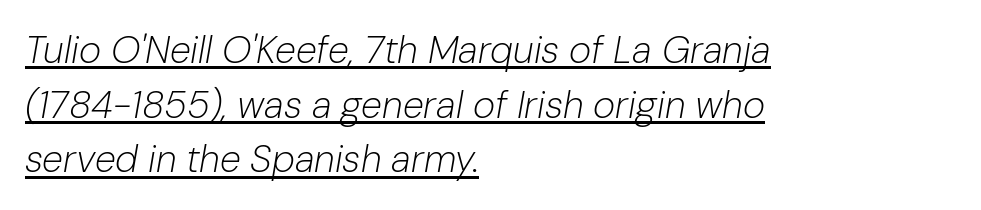
{"italic": "yes", "lean": "right", "slant_degrees": 10, "bold": "no", "weight": "light", "width": "normal", "stroke_contrast": "low", "x_height": "medium", "monospaced": "no", "underline": "yes", "align": "left", "line_spacing": "normal", "line_spacing_ratio": 1.44, "letter_spacing": "normal", "letter_spacing_em": 0.0, "glyph_px": 38}
